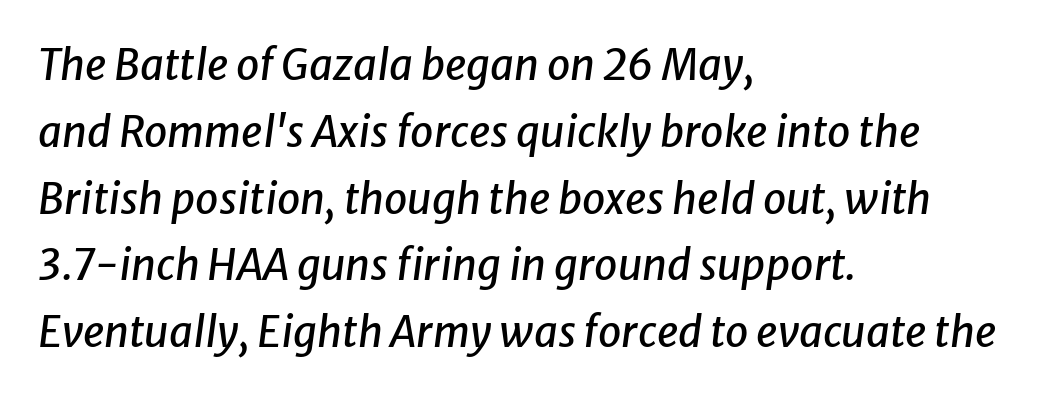
The image shows 42 px text type, italic (leaning right); set left-aligned, normal line spacing (1.59x), normal letter spacing, not underlined; low stroke contrast and a medium x-height.
